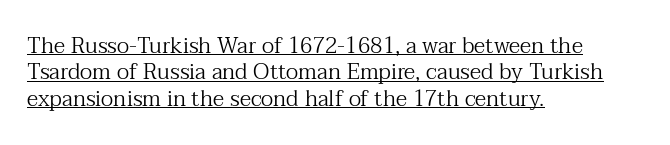
The passage shown has conventional tracking throughout. These glyphs show unthickened strokes, regular width or finer. All the whitespace from short lines collects on the right. When letters stand straight like this, we call the style roman or upright. Students, observe the line beneath the letters — that is underlining.
